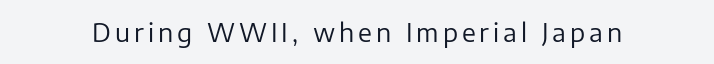
{"italic": "no", "bold": "no", "underline": "no", "glyph_px": 25}
